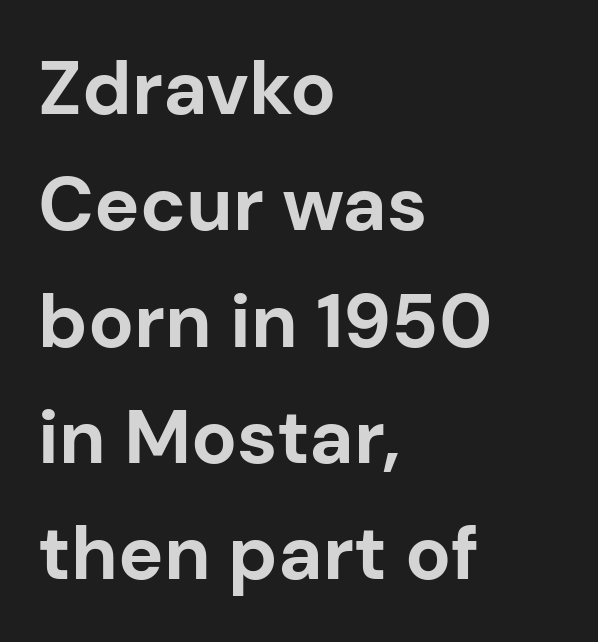
The image shows 76 px bold sans-serif type, upright; set left-aligned, normal line spacing (1.53x), normal letter spacing, not underlined; low stroke contrast and a medium x-height.
